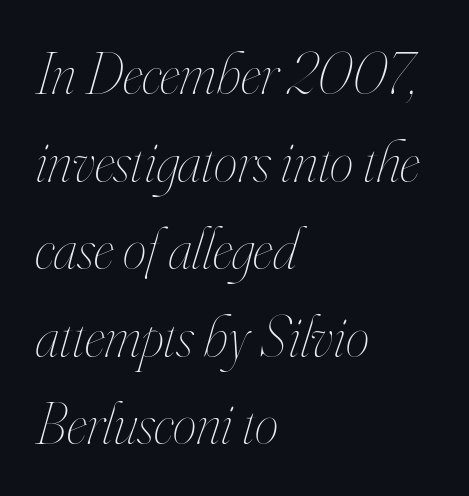
The image shows 60 px thin, condensed type, italic (leaning right); set left-aligned, normal line spacing (1.46x), normal letter spacing, not underlined; high stroke contrast and a small x-height.
